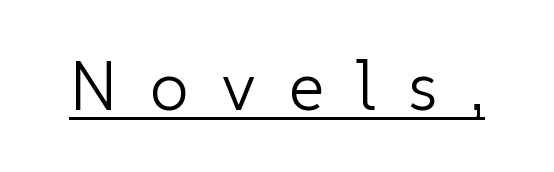
The image shows 69 px light sans-serif type, upright; set unusually wide letter spacing (+0.48 em), underlined; low stroke contrast and a medium x-height.
